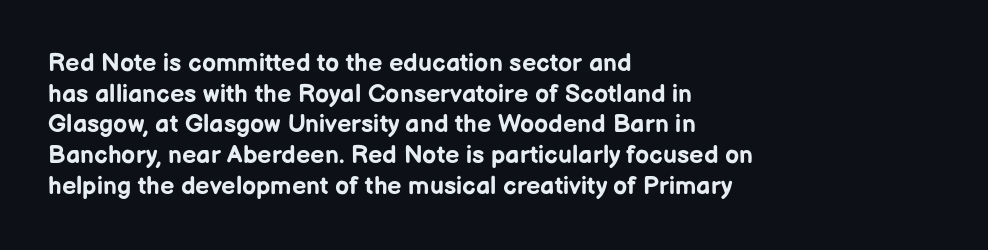
Q: Is the text bold? A: Yes.
Q: Is the text italic (slanted)? A: No, it is upright.
Q: Is the text underlined? A: No.
Q: How is the paragraph aligned? A: Left-aligned.
Q: Is the spacing between letters normal or unusually wide? A: Normal.
